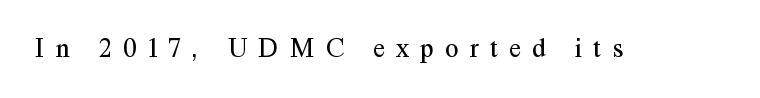
Q: Is the text bold? A: No.
Q: Is the text italic (slanted)? A: No, it is upright.
Q: Is the text underlined? A: No.
Q: Is the spacing between letters normal or unusually wide? A: Unusually wide.
